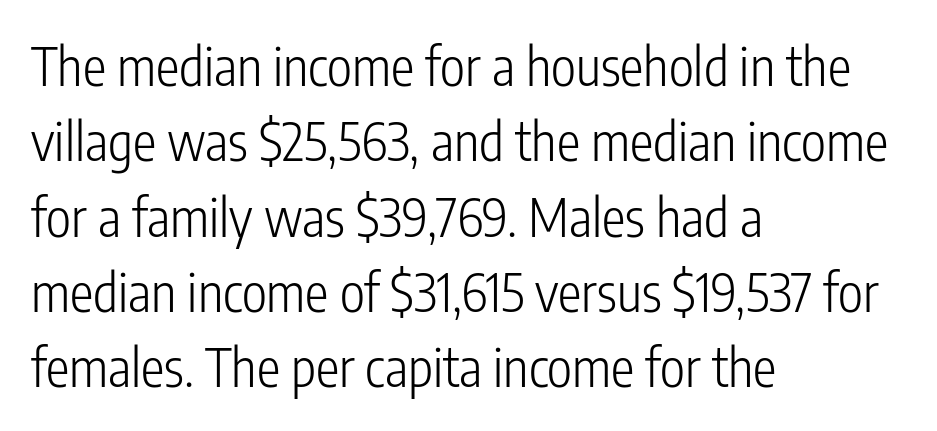
{"serif": "no", "italic": "no", "bold": "no", "weight": "light", "width": "condensed", "stroke_contrast": "low", "x_height": "medium", "monospaced": "no", "underline": "no", "align": "left", "line_spacing": "normal", "line_spacing_ratio": 1.42, "letter_spacing": "normal", "letter_spacing_em": 0.0, "glyph_px": 53}
